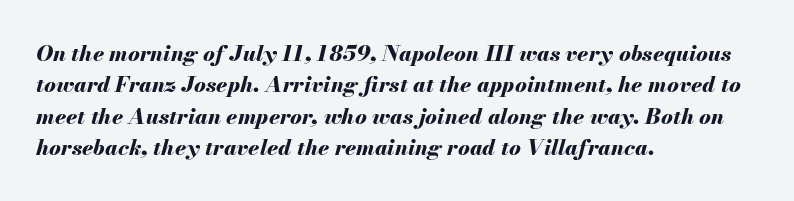
The image shows 22 px bold type, italic (leaning right); set left-aligned, normal line spacing (1.43x), normal letter spacing, not underlined.
